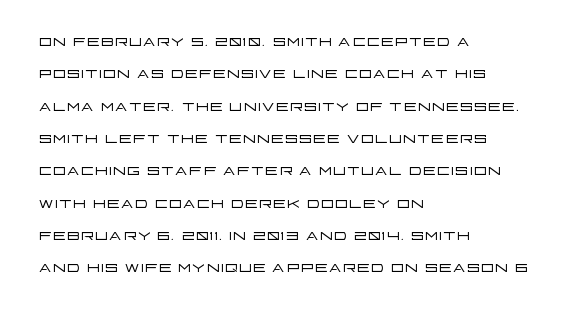
Words float on clear page, feet unadorned. Letters have the restrained weight of plain body copy at most. Horizontal alignment here is leftward, the default for most running prose. Whoever set this chose a conventional vertical rhythm. This sample uses an upright cut, with every glyph sitting square on the baseline.
